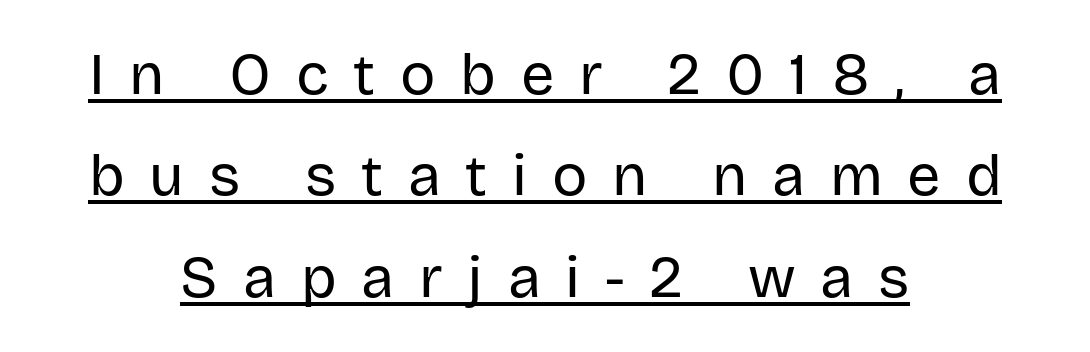
The font's upright variant was chosen for this text. This sample carries an underscore along the baseline area. The characters are drawn with everyday or finer stroke widths. Loose tracking; the words dissolve into strings of separated letters.
